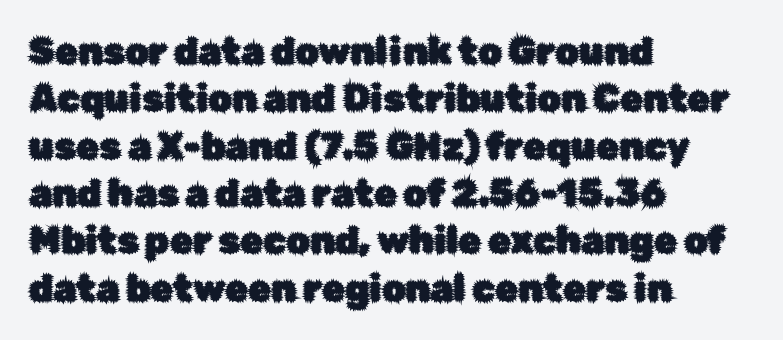
{"serif": "no", "italic": "no", "width": "normal", "stroke_contrast": "low", "x_height": "medium", "monospaced": "no", "underline": "no", "align": "left", "line_spacing": "normal", "line_spacing_ratio": 1.28, "letter_spacing": "normal", "letter_spacing_em": 0.0, "glyph_px": 37}
